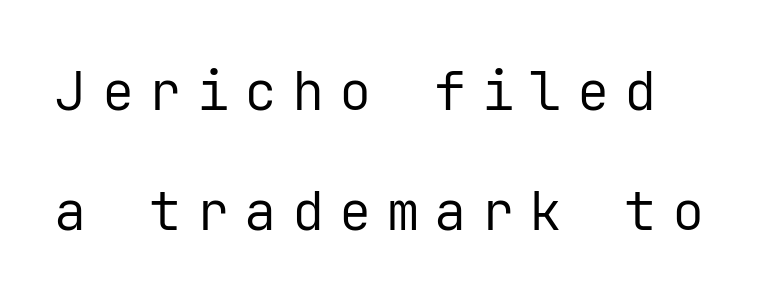
What kind of face is this? One without serifs — a sans. Italic? Not at all — the glyphs are vertical. You could count columns in this text — the font is strictly monospaced. The zone under the glyphs is completely vacant. Notice how the passage keeps a crisp vertical edge on the left only. Spacing between characters has been opened up far beyond the box default.
